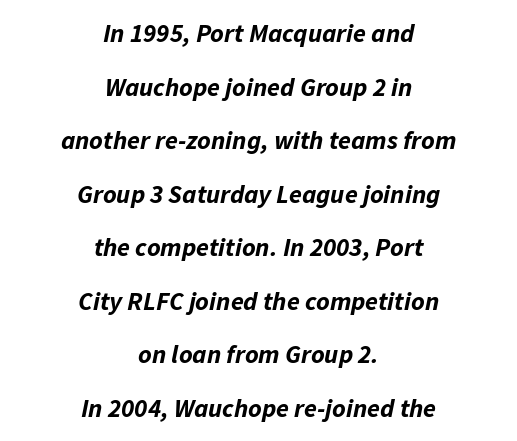
The image shows 26 px bold type, italic (leaning right); set centered, loose line spacing (2.06x), normal letter spacing, not underlined.
